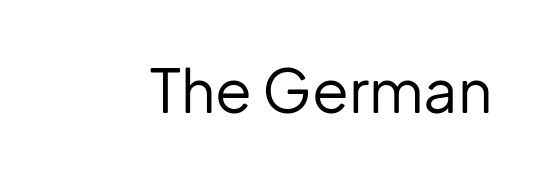
{"serif": "no", "italic": "no", "bold": "no", "weight": "regular", "width": "normal", "stroke_contrast": "low", "x_height": "medium", "monospaced": "no", "underline": "no", "letter_spacing": "normal", "letter_spacing_em": 0.0, "glyph_px": 60}
